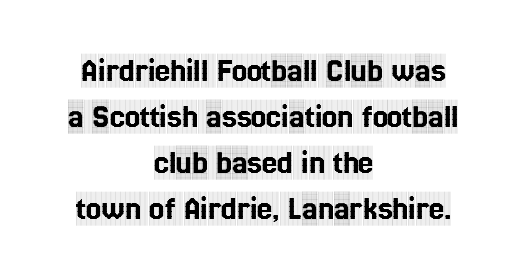
You can tell it's not italic because the verticals are truly vertical. Observe the serifs anchoring each vertical stroke in this sample. Vertical spacing — default. A typesetter would call this proportional, since set widths differ per character. The line texture is even and compact thanks to regular tracking. In CSS terms this would be text-align: center.
